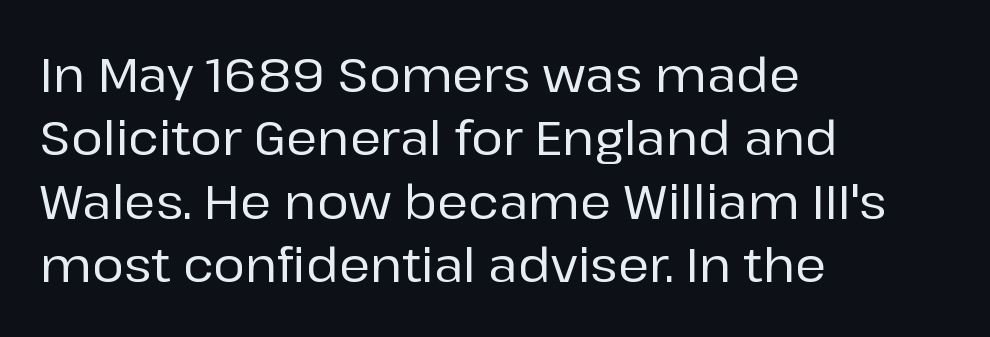
The passage shown is typed in a proportional face where columns would drift. Each new line begins a customary step beneath the previous one. Bare-footed words on every line. Look at the tracking — it's just the regular setting, nothing added. The font family rendered here belongs to the sans-serif group. Every stem runs plumb, perpendicular to the baseline.
